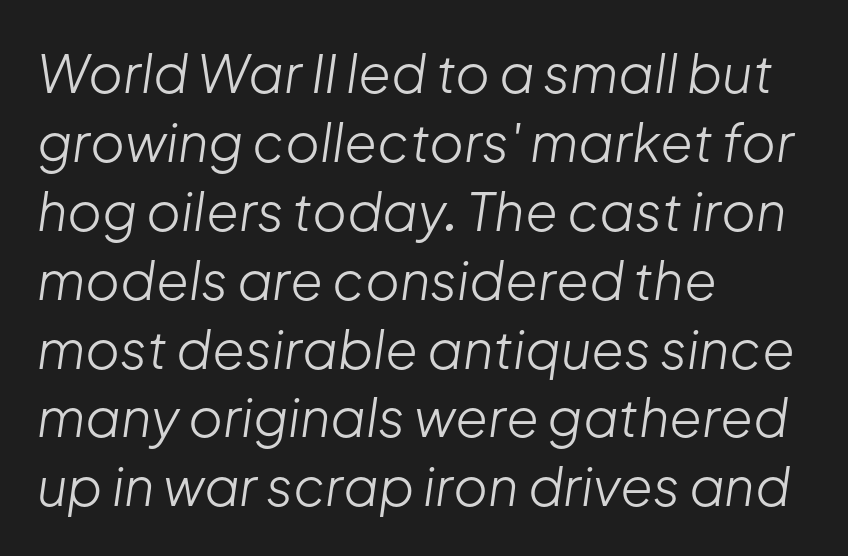
The image shows 53 px light type, italic (leaning right); set left-aligned, normal line spacing (1.3x), normal letter spacing, not underlined; low stroke contrast and a medium x-height.
